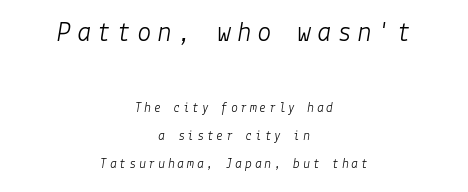
Q: Is the text bold? A: No.
Q: Is the text italic (slanted)? A: Yes, it leans right by about 9 degrees.
Q: Is the text underlined? A: No.
Q: How is the paragraph aligned? A: Centered.
Q: Is the spacing between lines tight, normal or loose? A: Loose.
Q: Which block of text is set in a larger size, the first (top) or the second (bottom)? A: The first (top) one.
Q: Width (condensed, normal, or wide)? A: Normal.
Q: Stroke contrast? A: Low.
Q: x-height? A: Medium.
